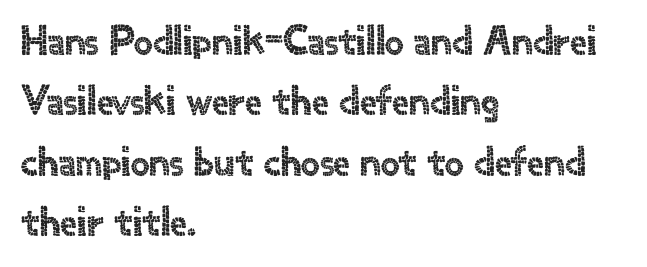
The image shows 42 px sans-serif type, upright; set left-aligned, normal line spacing (1.44x), normal letter spacing, not underlined; a small x-height.
